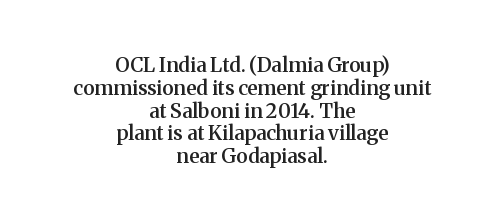
Q: Is the text bold? A: Semi-bold.
Q: Is the text italic (slanted)? A: No, it is upright.
Q: Is the text underlined? A: No.
Q: How is the paragraph aligned? A: Centered.
Q: Is the spacing between letters normal or unusually wide? A: Normal.
Q: Is the spacing between lines tight, normal or loose? A: Tight.
